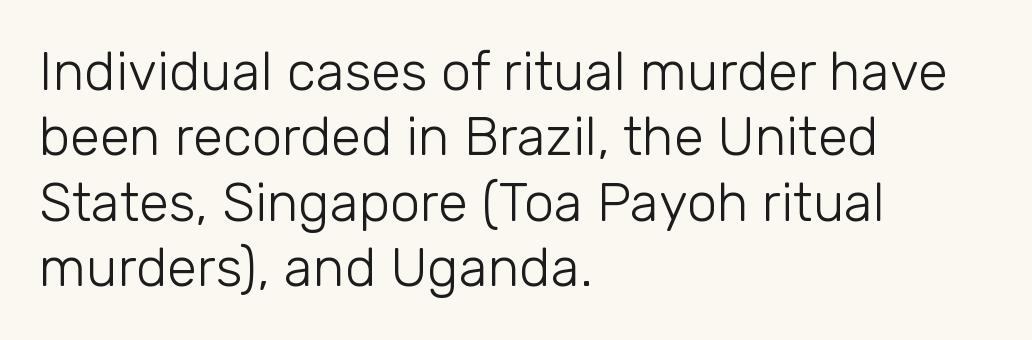
The passage shown is typed in a proportional face where columns would drift. The typography opts for an upright posture over an oblique one. The space beneath each line is pristine and unruled. Here the glyphs are tracked normally, forming tight word shapes.
